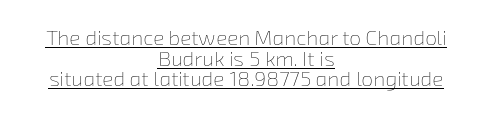
The rag falls on both sides of this text block equally. These characters rest on top of a visible drawn line. Tracking value appears to be zero — textbook default spacing. How would I describe the line gaps? Narrow and economical. Think standard paragraph weight, or any step lighter than that.
